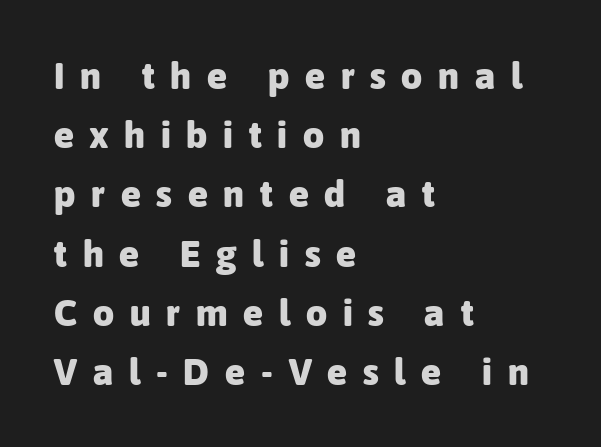
Q: Is the text bold? A: Yes.
Q: Is the text italic (slanted)? A: No, it is upright.
Q: Is the typeface a serif or a sans-serif typeface? A: Sans-serif.
Q: Is the text underlined? A: No.
Q: How is the paragraph aligned? A: Left-aligned.
Q: Is the spacing between letters normal or unusually wide? A: Unusually wide.
Q: Is the spacing between lines tight, normal or loose? A: Normal.
Q: Width (condensed, normal, or wide)? A: Normal.
Q: Stroke contrast? A: Low.
Q: x-height? A: Medium.
Q: Monospaced? A: No.
